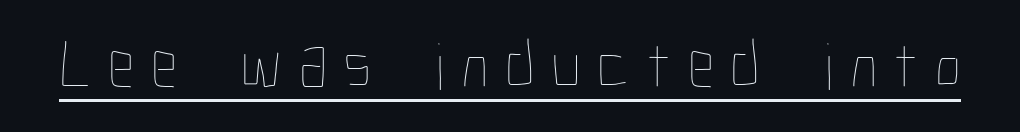
The image shows 67 px thin, condensed type, upright; set unusually wide letter spacing (+0.25 em), underlined; low stroke contrast and a medium x-height.
